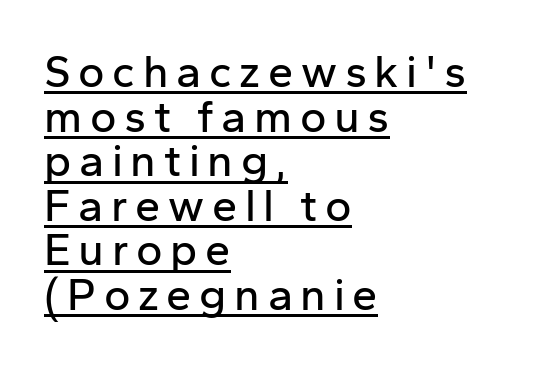
The image shows 45 px sans-serif type, upright; set left-aligned, tight line spacing (0.99x), underlined; low stroke contrast and a medium x-height.
